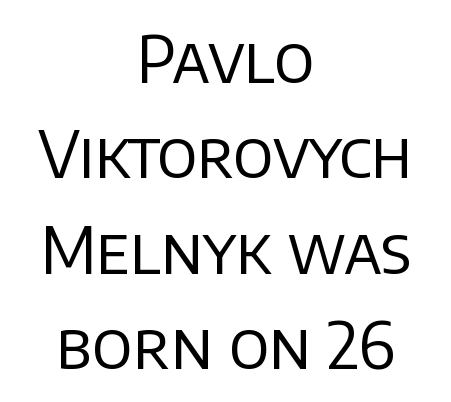
The face used here is rendered with its standard letterfit. The glyphs are unaccompanied by any horizontal stroke below them. If you drew a line through each stem, it would be perfectly vertical. Letters have the restrained weight of plain body copy at most. One glance says typical: line gaps are just what's usual.
